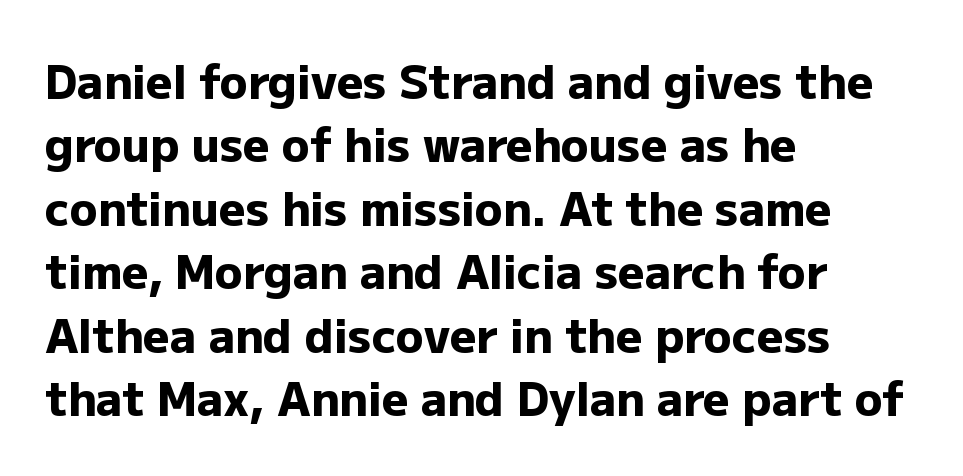
Q: Is the text bold? A: Yes.
Q: Is the text italic (slanted)? A: No, it is upright.
Q: Is the typeface a serif or a sans-serif typeface? A: Sans-serif.
Q: Is the text underlined? A: No.
Q: How is the paragraph aligned? A: Left-aligned.
Q: Is the spacing between letters normal or unusually wide? A: Normal.
Q: Is the spacing between lines tight, normal or loose? A: Normal.
Q: Width (condensed, normal, or wide)? A: Normal.
Q: Stroke contrast? A: Low.
Q: x-height? A: Medium.
Q: Monospaced? A: No.
